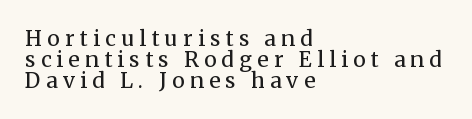
{"italic": "no", "bold": "no", "underline": "no", "align": "left", "line_spacing": "tight", "line_spacing_ratio": 0.99, "letter_spacing": "wide", "letter_spacing_em": 0.25, "glyph_px": 21}
